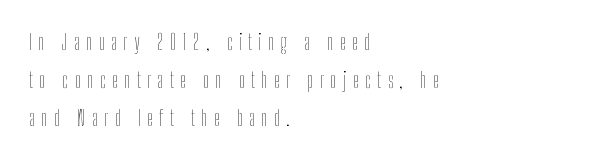
Q: Is the text bold? A: No.
Q: Is the text italic (slanted)? A: No, it is upright.
Q: Is the text underlined? A: No.
Q: How is the paragraph aligned? A: Left-aligned.
Q: Is the spacing between letters normal or unusually wide? A: Unusually wide.
